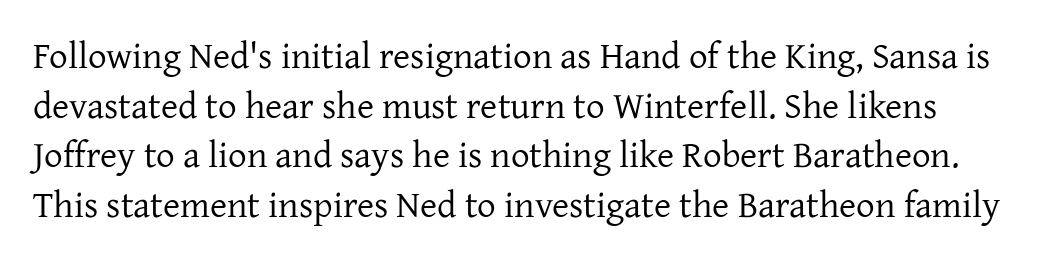
The image shows 37 px regular-weight serif type, upright; set normal line spacing (1.34x), normal letter spacing, not underlined; low stroke contrast and a medium x-height.
